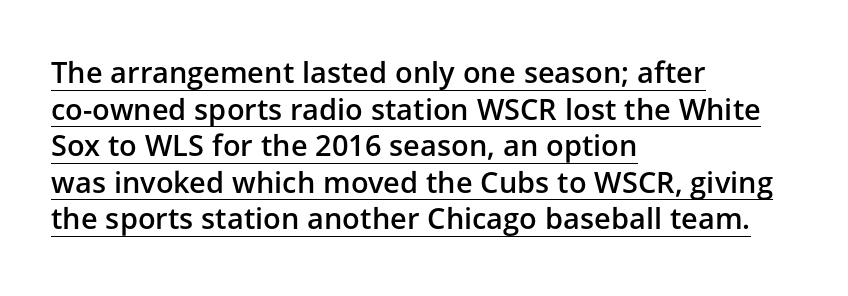
{"serif": "no", "italic": "no", "bold": "semi", "weight": "semibold", "width": "normal", "stroke_contrast": "low", "x_height": "medium", "monospaced": "no", "underline": "yes", "align": "left", "line_spacing": "normal", "line_spacing_ratio": 1.26, "letter_spacing": "normal", "letter_spacing_em": 0.0, "glyph_px": 29}
